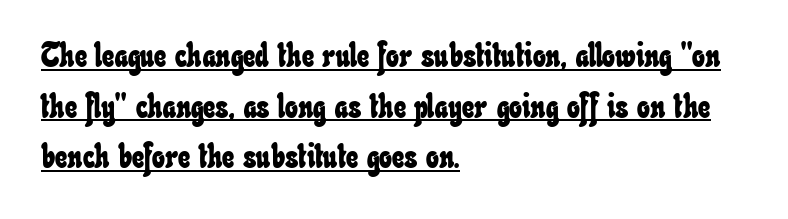
{"width": "condensed", "stroke_contrast": "low", "x_height": "small", "monospaced": "no", "underline": "yes", "align": "left", "line_spacing": "normal", "line_spacing_ratio": 1.49, "letter_spacing": "normal", "letter_spacing_em": 0.0, "glyph_px": 34}
